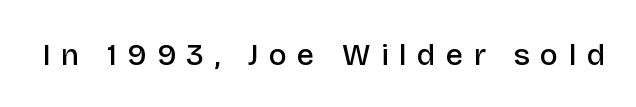
Q: Is the text bold? A: Semi-bold.
Q: Is the text italic (slanted)? A: No, it is upright.
Q: Is the typeface a serif or a sans-serif typeface? A: Sans-serif.
Q: Is the text underlined? A: No.
Q: Is the spacing between letters normal or unusually wide? A: Unusually wide.
Q: Width (condensed, normal, or wide)? A: Normal.
Q: Stroke contrast? A: Low.
Q: x-height? A: Large.
Q: Monospaced? A: No.
